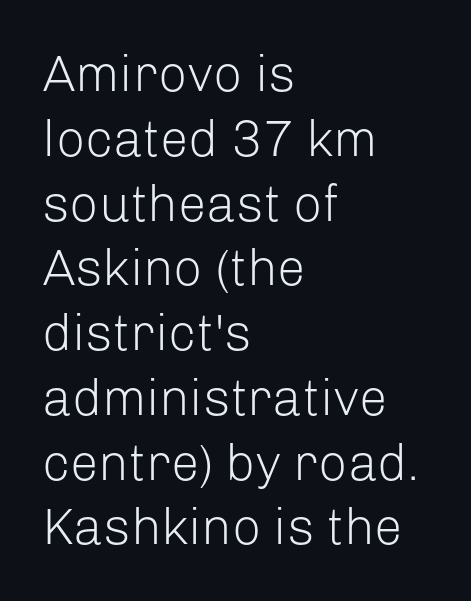
{"serif": "no", "italic": "no", "bold": "no", "weight": "light", "width": "normal", "stroke_contrast": "low", "x_height": "medium", "monospaced": "no", "underline": "no", "align": "left", "line_spacing": "normal", "line_spacing_ratio": 1.27, "letter_spacing": "normal", "letter_spacing_em": 0.0, "glyph_px": 51}
